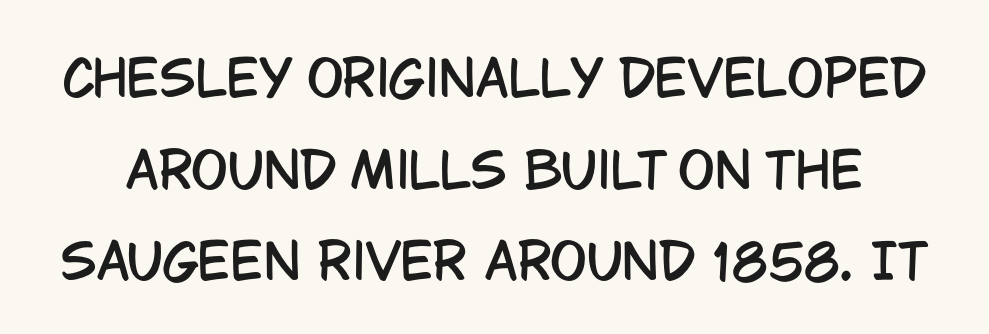
Q: Is the text italic (slanted)? A: No, it is upright.
Q: Is the typeface a serif or a sans-serif typeface? A: Sans-serif.
Q: Is the text underlined? A: No.
Q: Is the spacing between letters normal or unusually wide? A: Normal.
Q: Width (condensed, normal, or wide)? A: Condensed.
Q: Stroke contrast? A: Low.
Q: x-height? A: Large.
Q: Monospaced? A: No.
